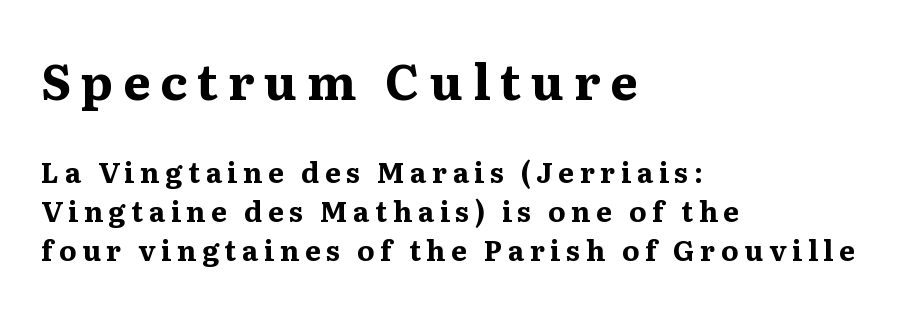
Q: Is the text bold? A: Yes.
Q: Is the text italic (slanted)? A: No, it is upright.
Q: Is the typeface a serif or a sans-serif typeface? A: Serif.
Q: Is the text underlined? A: No.
Q: How is the paragraph aligned? A: Left-aligned.
Q: Is the spacing between letters normal or unusually wide? A: Unusually wide.
Q: Is the spacing between lines tight, normal or loose? A: Normal.
Q: Which block of text is set in a larger size, the first (top) or the second (bottom)? A: The first (top) one.
Q: Width (condensed, normal, or wide)? A: Normal.
Q: Stroke contrast? A: Medium.
Q: x-height? A: Medium.
Q: Monospaced? A: No.
